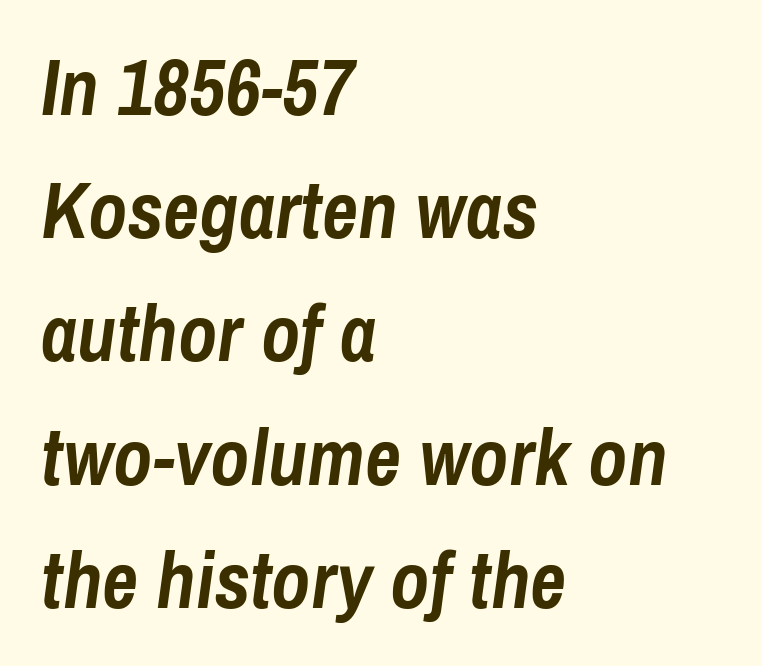
Q: Is the text bold? A: Yes.
Q: Is the text italic (slanted)? A: Yes, it leans right by about 8 degrees.
Q: Is the text underlined? A: No.
Q: How is the paragraph aligned? A: Left-aligned.
Q: Is the spacing between letters normal or unusually wide? A: Normal.
Q: Is the spacing between lines tight, normal or loose? A: Normal.
Q: Width (condensed, normal, or wide)? A: Condensed.
Q: Stroke contrast? A: Low.
Q: x-height? A: Medium.
Q: Monospaced? A: No.
